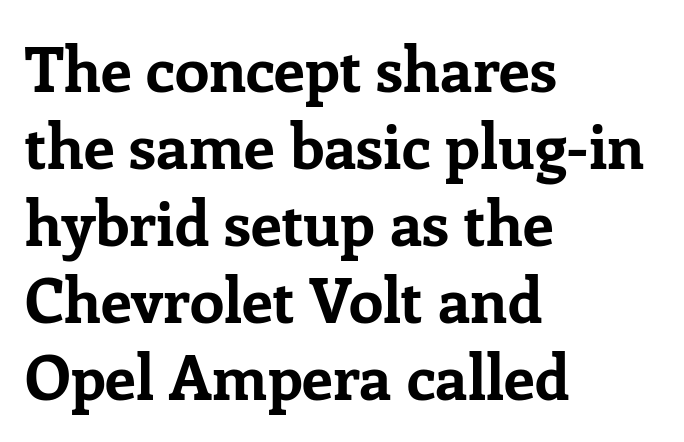
Q: Is the text bold? A: Yes.
Q: Is the text italic (slanted)? A: No, it is upright.
Q: Is the typeface a serif or a sans-serif typeface? A: Serif.
Q: Is the text underlined? A: No.
Q: How is the paragraph aligned? A: Left-aligned.
Q: Is the spacing between letters normal or unusually wide? A: Normal.
Q: Width (condensed, normal, or wide)? A: Normal.
Q: Stroke contrast? A: Low.
Q: x-height? A: Medium.
Q: Monospaced? A: No.
